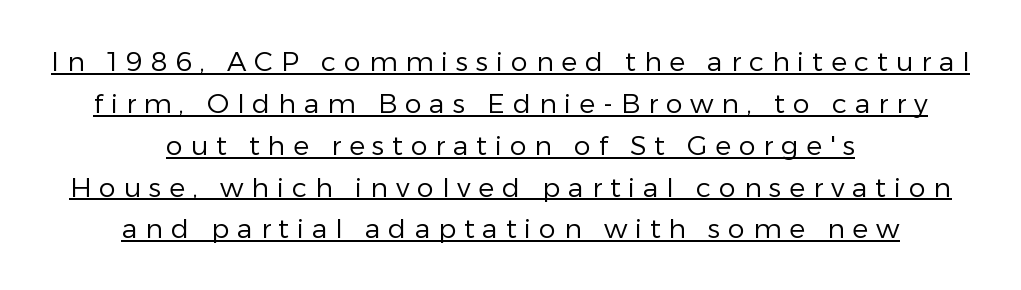
Tracking value appears strongly positive — letters spread wide. No italicization has been applied; the sample stays upright. Horizontally, the lines are justified to the midpoint only. Weight class: somewhere from thin through regular. Quick note: underline on.
